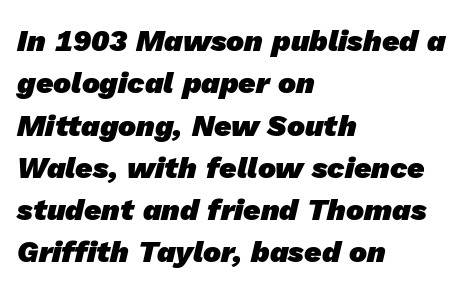
The image shows 30 px heavy sans-serif type; set left-aligned, normal line spacing (1.41x), normal letter spacing, not underlined; low stroke contrast and a medium x-height.
